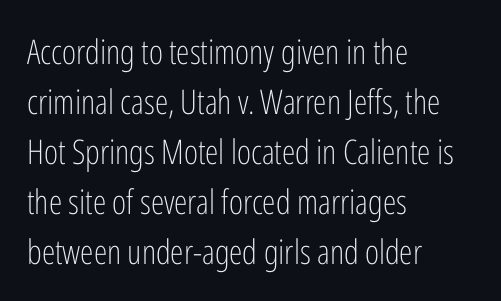
The image shows 34 px light, condensed sans-serif type, upright; set left-aligned, normal line spacing (1.47x), normal letter spacing, not underlined; low stroke contrast and a medium x-height.
